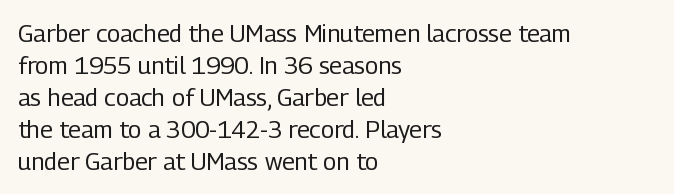
A bare baseline throughout the passage. Does the lettering tilt? It doesn't — this is upright. Leftover space on each line is placed entirely after the last word. Regarding leading, the lines here are spaced in the standard way. Inter-character spacing is left at the font's built-in metrics. Compared with a typical body face, this is equally light or lighter still.
